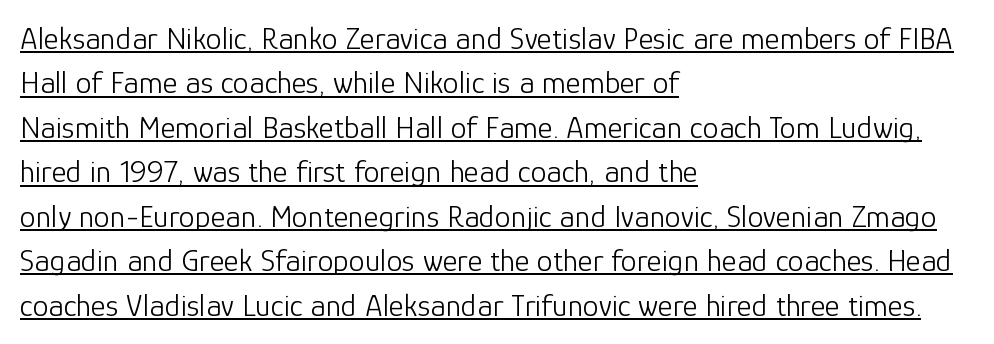
Letters have the restrained weight of plain body copy at most. Vertical spacing — default. The letters advance in unequal steps, a hallmark of proportional type. Does the lettering tilt? It doesn't — this is upright. The typesetter has applied underlining to the passage shown.
